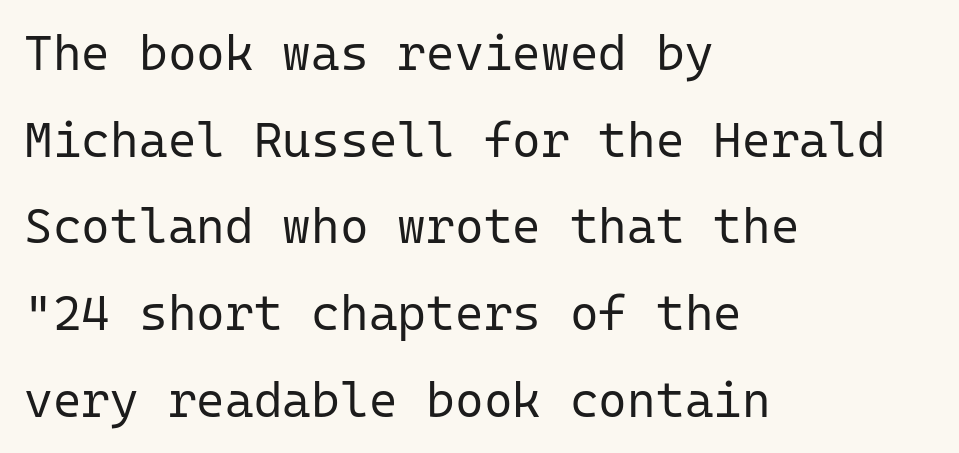
Q: Is the text bold? A: No.
Q: Is the text italic (slanted)? A: No, it is upright.
Q: Is the typeface a serif or a sans-serif typeface? A: Sans-serif.
Q: Is the text underlined? A: No.
Q: How is the paragraph aligned? A: Left-aligned.
Q: Is the spacing between letters normal or unusually wide? A: Normal.
Q: Width (condensed, normal, or wide)? A: Normal.
Q: Stroke contrast? A: Low.
Q: x-height? A: Medium.
Q: Monospaced? A: Yes.
